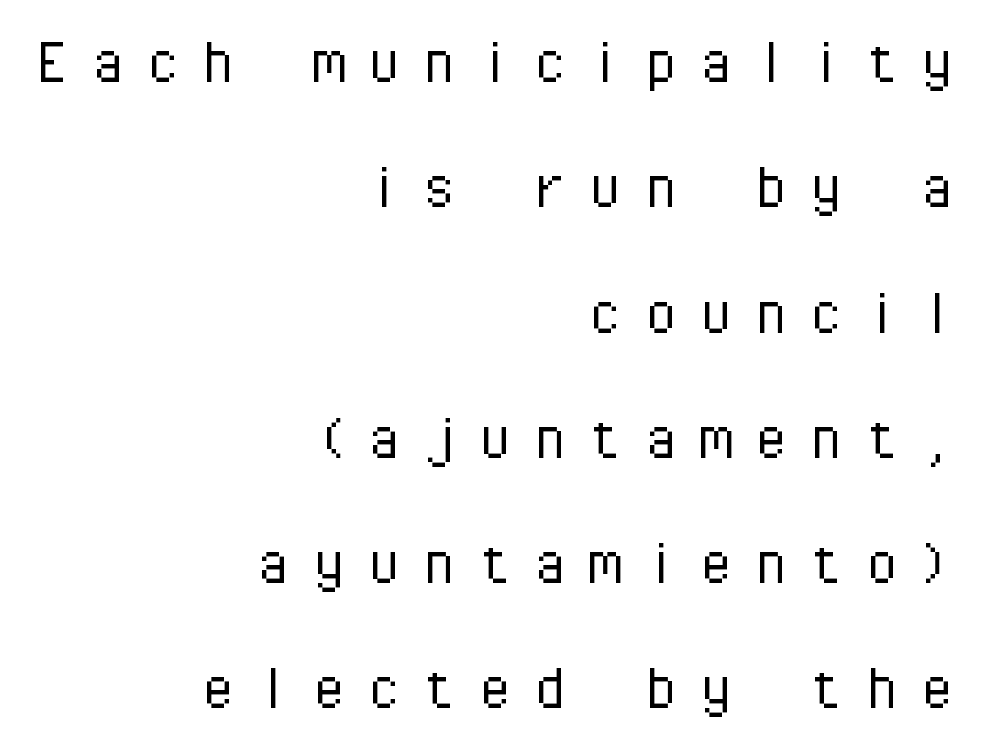
In terms of letterspacing, this is a distinctly airy, spread setting. The passage shown is typeset with a sans-serif family. The strip under each line holds only bare page. Right-aligned paragraph, ragged on the left. The rendering uses typewriter-style spacing with identical character cells.
